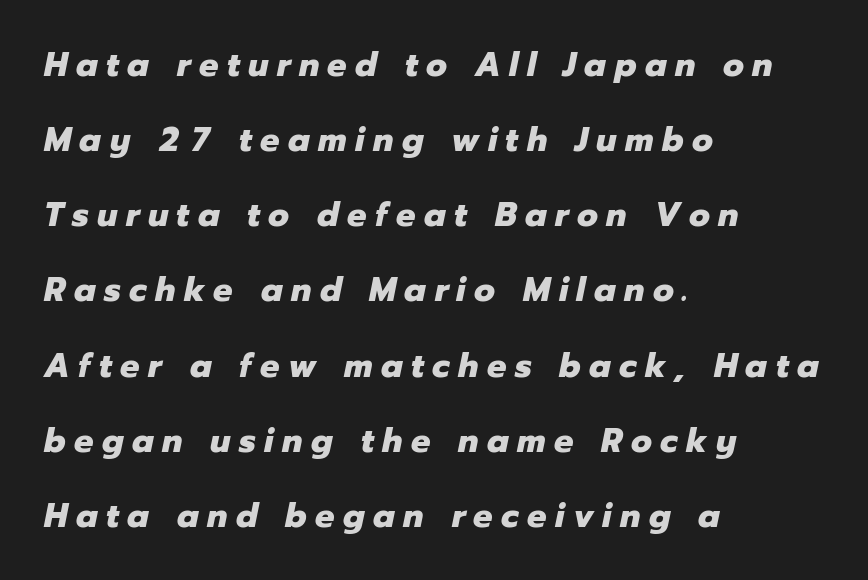
{"italic": "yes", "lean": "right", "slant_degrees": 12, "bold": "yes", "weight": "heavy", "width": "normal", "stroke_contrast": "low", "x_height": "medium", "monospaced": "no", "underline": "no", "align": "left", "line_spacing": "loose", "line_spacing_ratio": 2.21, "letter_spacing": "wide", "letter_spacing_em": 0.25, "glyph_px": 34}
